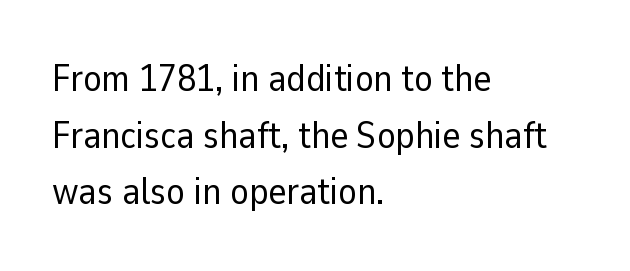
The image shows 38 px regular-weight sans-serif type, upright; set left-aligned, normal line spacing (1.49x), normal letter spacing, not underlined; low stroke contrast and a medium x-height.
